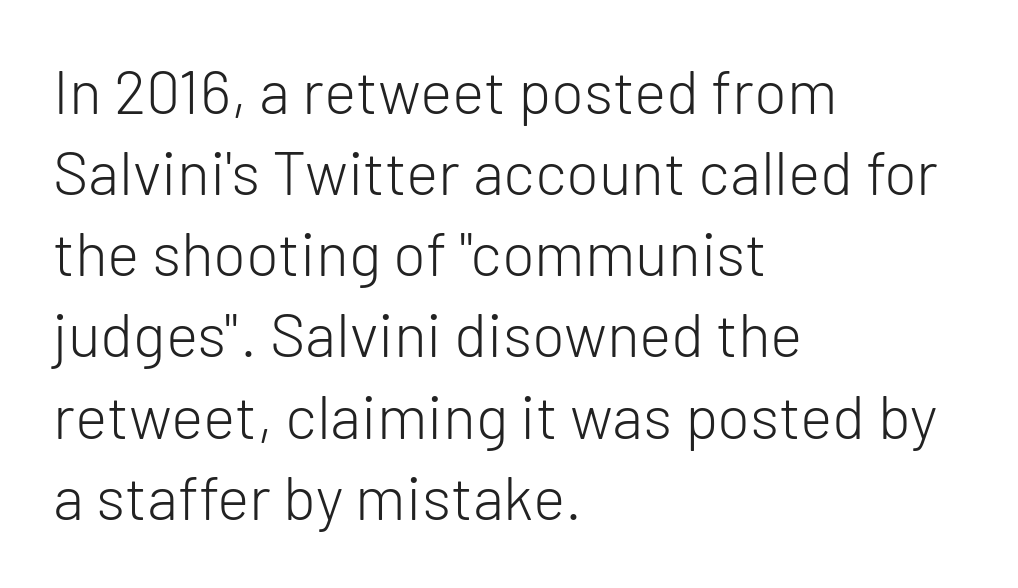
Words float on clear page, feet unadorned. Baseline-to-baseline distance is the conventional proportion of letter height. Is this a fixed-width face? No — the glyphs have proportional, varying widths. Posture: straight, roman, zero tilt.
